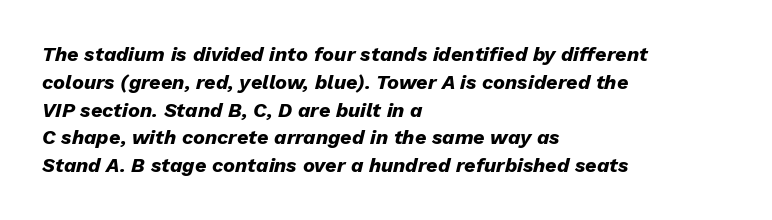
The image shows 20 px bold type, italic (leaning right); set left-aligned, normal line spacing (1.39x), normal letter spacing, not underlined.
